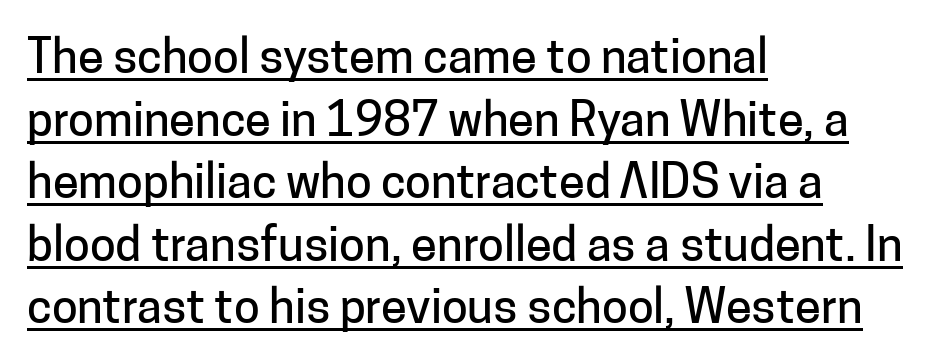
Q: Is the text italic (slanted)? A: No, it is upright.
Q: Is the typeface a serif or a sans-serif typeface? A: Sans-serif.
Q: Is the text underlined? A: Yes.
Q: How is the paragraph aligned? A: Left-aligned.
Q: Is the spacing between letters normal or unusually wide? A: Normal.
Q: Is the spacing between lines tight, normal or loose? A: Normal.
Q: Width (condensed, normal, or wide)? A: Normal.
Q: Stroke contrast? A: Low.
Q: x-height? A: Medium.
Q: Monospaced? A: No.
